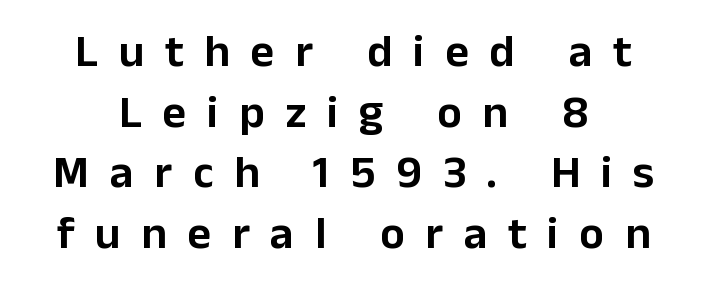
You can tell from the bare stems that sans-serif type was used. The foot of each line stays bare and open. Visually the block forms a symmetrical silhouette, jagged on both flanks. You could not count columns in this text — the font is proportionally spaced. Italic? Not at all — the glyphs are vertical. In terms of letterspacing, this is a distinctly airy, spread setting.
